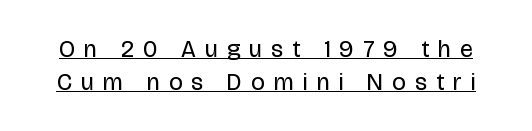
{"italic": "no", "bold": "no", "underline": "yes", "line_spacing": "normal", "line_spacing_ratio": 1.36, "letter_spacing": "wide", "letter_spacing_em": 0.39, "glyph_px": 24}
